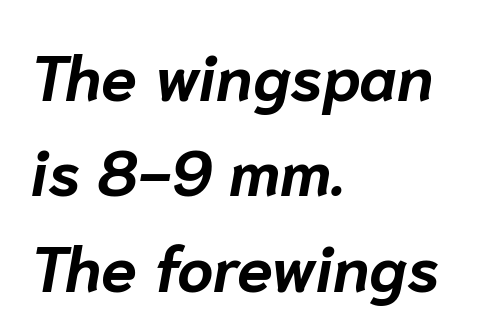
Q: Is the text bold? A: Yes.
Q: Is the text italic (slanted)? A: Yes, it leans right by about 10 degrees.
Q: Is the text underlined? A: No.
Q: How is the paragraph aligned? A: Left-aligned.
Q: Is the spacing between letters normal or unusually wide? A: Normal.
Q: Is the spacing between lines tight, normal or loose? A: Normal.
Q: Width (condensed, normal, or wide)? A: Normal.
Q: Stroke contrast? A: Low.
Q: x-height? A: Medium.
Q: Monospaced? A: No.
